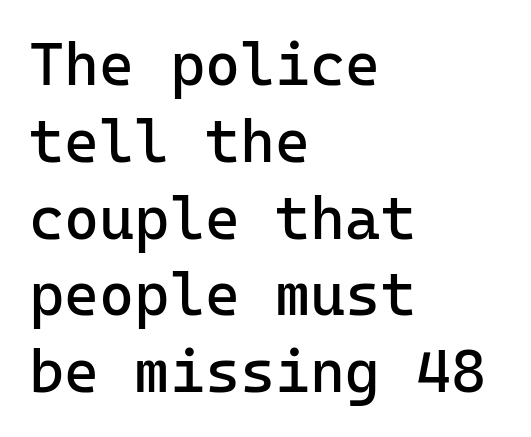
Anything drawn beneath the words? Only blank space. The specimen reads as upright at a glance. Think of a typewriter: that constant character pitch is what you see here. Students, observe: this is what conventionally led text looks like. Is this a sans? Yes — the strokes have no serifs.
